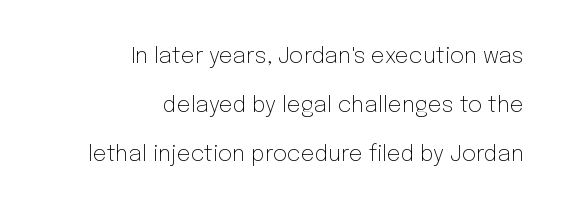
The image shows 22 px text type, upright; set right-aligned, loose line spacing (2.22x), normal letter spacing, not underlined.
